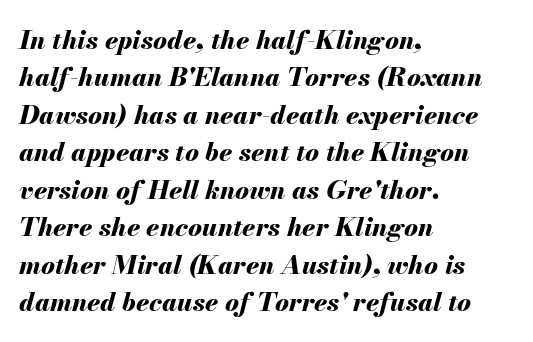
Where is the straight margin? On the left. Rows of type keep a routine distance in the vertical direction. Compared with typical body copy, the letter spacing here is the same. Slanted lettering throughout. Plain, unruled lines of type.
